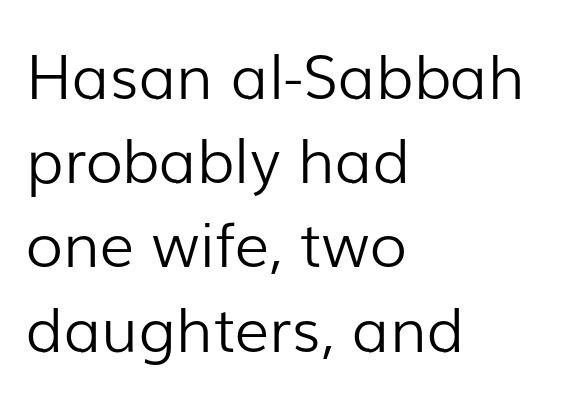
{"serif": "no", "italic": "no", "bold": "no", "weight": "light", "width": "normal", "stroke_contrast": "low", "x_height": "medium", "monospaced": "no", "underline": "no", "align": "left", "line_spacing": "normal", "line_spacing_ratio": 1.38, "letter_spacing": "normal", "letter_spacing_em": 0.0, "glyph_px": 61}
